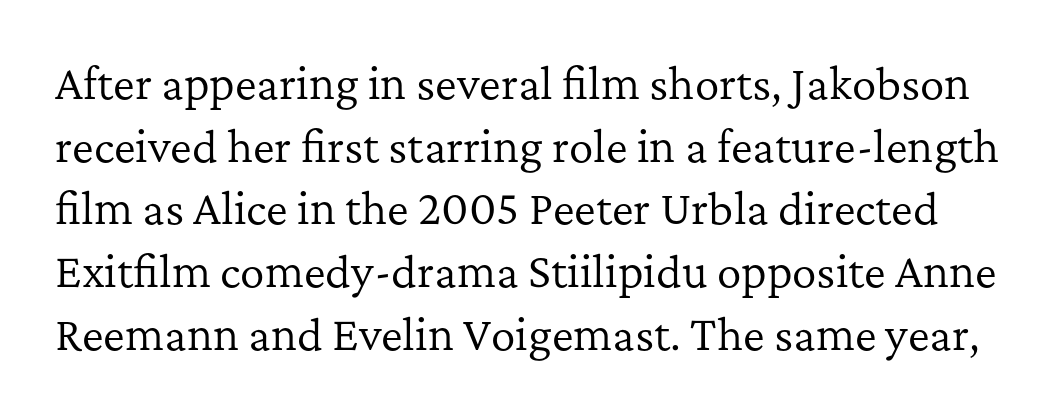
Q: Is the text bold? A: No.
Q: Is the text italic (slanted)? A: No, it is upright.
Q: Is the typeface a serif or a sans-serif typeface? A: Serif.
Q: Is the text underlined? A: No.
Q: Is the spacing between letters normal or unusually wide? A: Normal.
Q: Is the spacing between lines tight, normal or loose? A: Normal.
Q: Width (condensed, normal, or wide)? A: Normal.
Q: Stroke contrast? A: Low.
Q: x-height? A: Medium.
Q: Monospaced? A: No.
